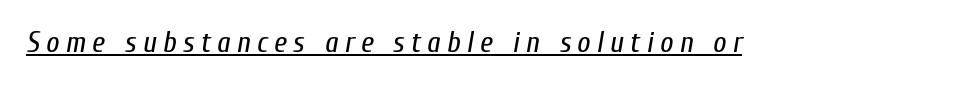
{"italic": "yes", "lean": "right", "slant_degrees": 10, "bold": "no", "weight": "regular", "width": "condensed", "stroke_contrast": "low", "x_height": "medium", "monospaced": "no", "underline": "yes", "letter_spacing": "wide", "letter_spacing_em": 0.22, "glyph_px": 29}
